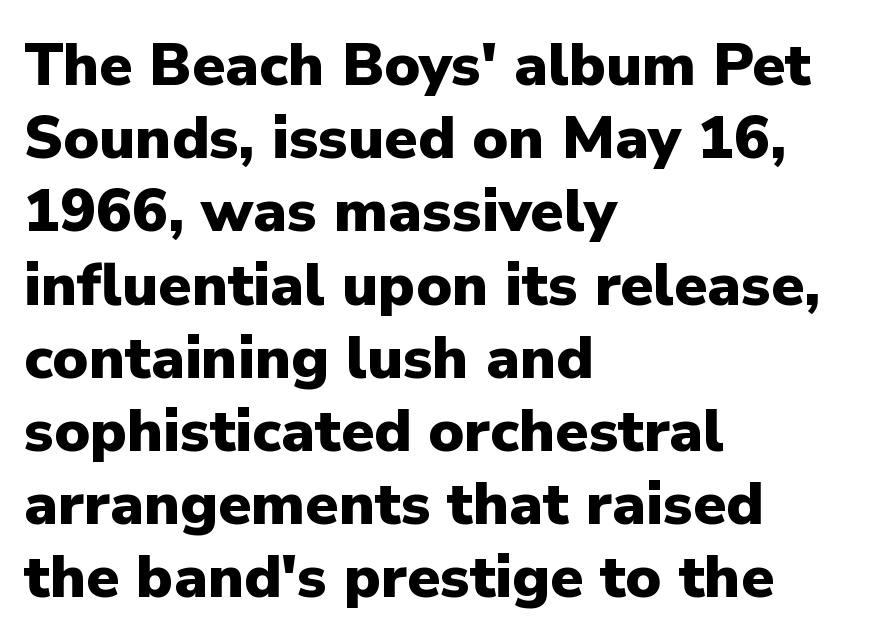
Q: Is the text bold? A: Yes.
Q: Is the text italic (slanted)? A: No, it is upright.
Q: Is the typeface a serif or a sans-serif typeface? A: Sans-serif.
Q: Is the text underlined? A: No.
Q: How is the paragraph aligned? A: Left-aligned.
Q: Is the spacing between letters normal or unusually wide? A: Normal.
Q: Width (condensed, normal, or wide)? A: Normal.
Q: Stroke contrast? A: Low.
Q: x-height? A: Medium.
Q: Monospaced? A: No.
